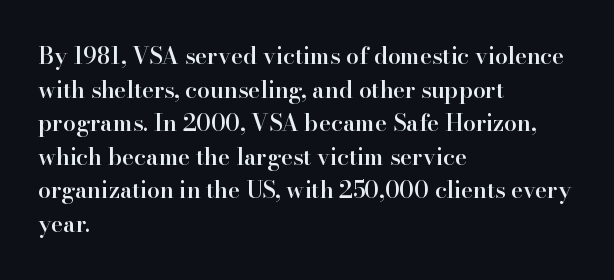
Q: Is the text bold? A: Semi-bold.
Q: Is the text italic (slanted)? A: No, it is upright.
Q: Is the text underlined? A: No.
Q: How is the paragraph aligned? A: Left-aligned.
Q: Is the spacing between letters normal or unusually wide? A: Normal.
Q: Is the spacing between lines tight, normal or loose? A: Normal.
